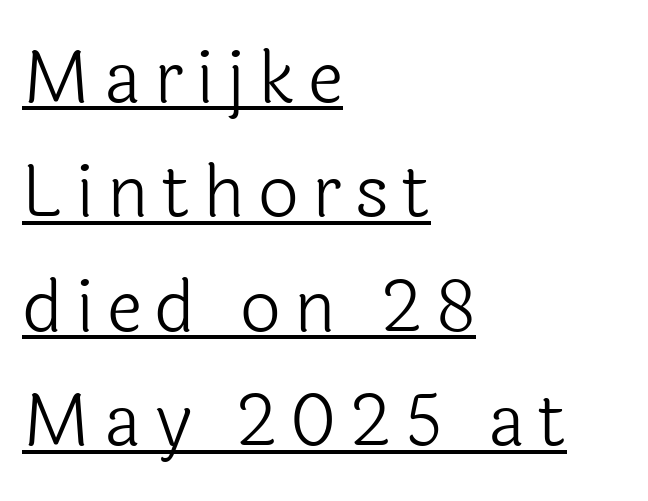
The image shows 72 px light sans-serif type, upright; set left-aligned, normal line spacing (1.59x), underlined; a medium x-height.
